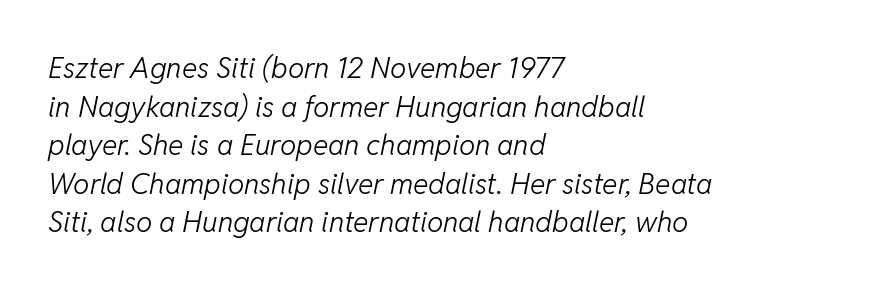
Heaviness? Minimal to ordinary, like unemphasized prose. These lines are rendered in a variable-pitch font. Just letters on the line, the space beneath them empty. These lines sit exactly where default settings would place them. Italic: yes, the glyphs are oblique.
